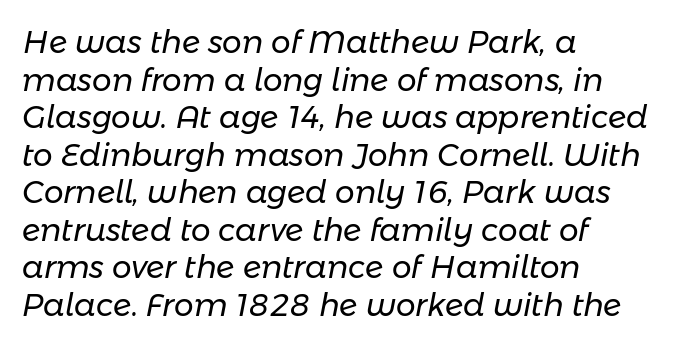
Do the characters align in a grid? No, the font is proportional. The text block is weighted toward the left margin, trailing off unevenly rightward. When letters slant like this, we call the style italic. Compared with typical body copy, the letter spacing here is the same. Is the stroke heavy? The answer is a plain regular-or-lighter. This rendering features lettering with no underline.
